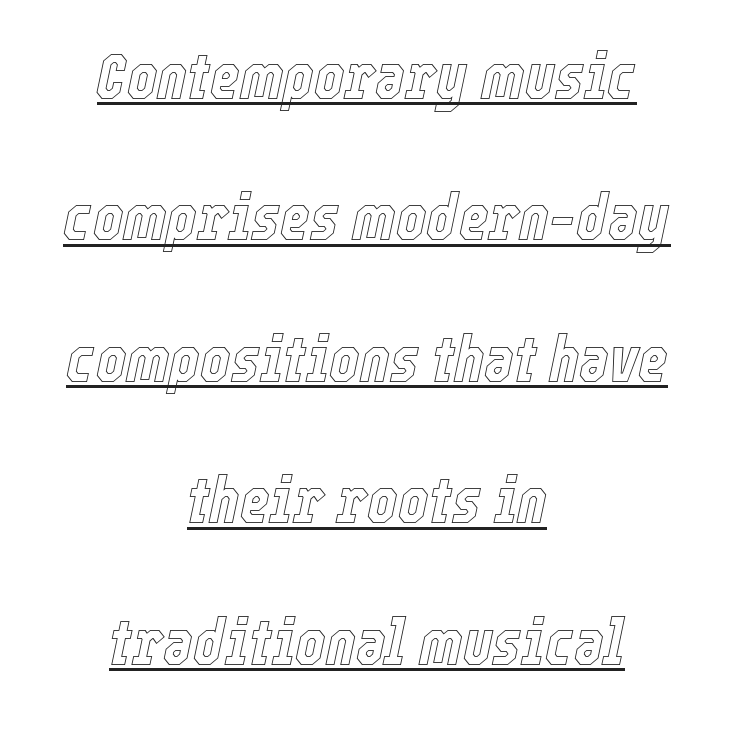
Q: Is the text italic (slanted)? A: Yes, it leans right by about 12 degrees.
Q: Is the text underlined? A: Yes.
Q: How is the paragraph aligned? A: Centered.
Q: Is the spacing between letters normal or unusually wide? A: Normal.
Q: Is the spacing between lines tight, normal or loose? A: Loose.
Q: Width (condensed, normal, or wide)? A: Condensed.
Q: x-height? A: Medium.
Q: Monospaced? A: No.
